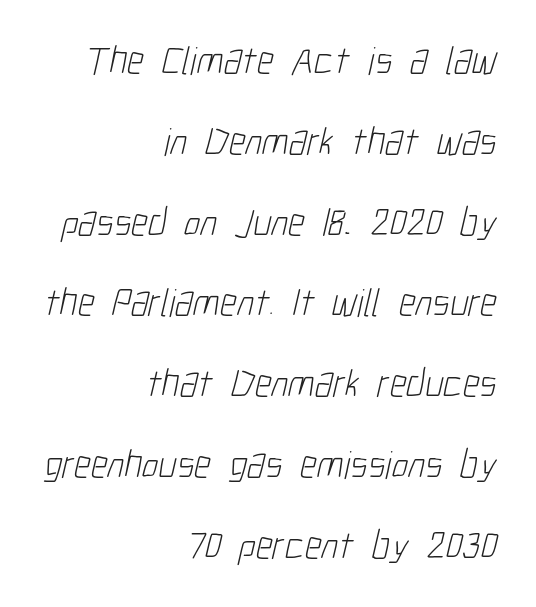
{"serif": "no", "bold": "no", "weight": "light", "width": "condensed", "stroke_contrast": "low", "x_height": "medium", "monospaced": "no", "underline": "no", "align": "right", "line_spacing": "loose", "line_spacing_ratio": 2.02, "letter_spacing": "normal", "letter_spacing_em": 0.0, "glyph_px": 40}
